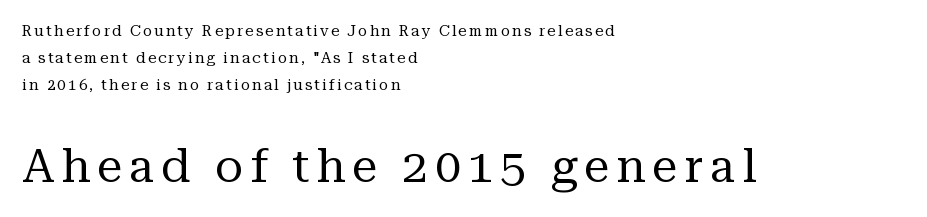
Q: Is the text bold? A: No.
Q: Is the text italic (slanted)? A: No, it is upright.
Q: Is the typeface a serif or a sans-serif typeface? A: Serif.
Q: Is the text underlined? A: No.
Q: How is the paragraph aligned? A: Left-aligned.
Q: Which block of text is set in a larger size, the first (top) or the second (bottom)? A: The second (bottom) one.
Q: Width (condensed, normal, or wide)? A: Normal.
Q: Stroke contrast? A: Medium.
Q: x-height? A: Medium.
Q: Monospaced? A: No.
